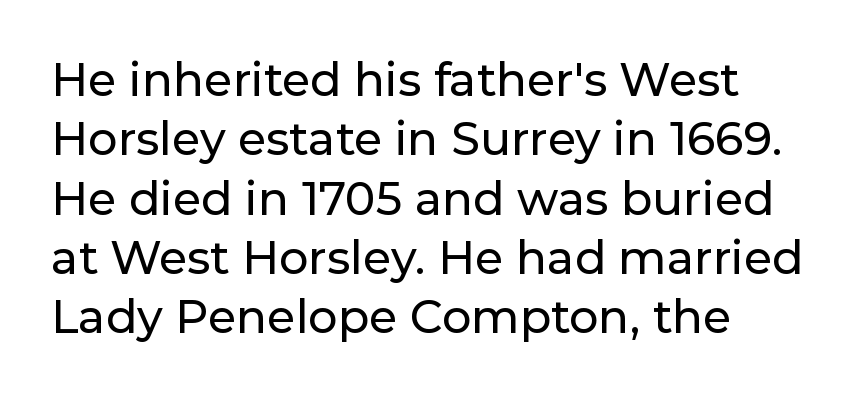
Q: Is the text italic (slanted)? A: No, it is upright.
Q: Is the typeface a serif or a sans-serif typeface? A: Sans-serif.
Q: Is the text underlined? A: No.
Q: How is the paragraph aligned? A: Left-aligned.
Q: Is the spacing between letters normal or unusually wide? A: Normal.
Q: Is the spacing between lines tight, normal or loose? A: Normal.
Q: Width (condensed, normal, or wide)? A: Normal.
Q: Stroke contrast? A: Low.
Q: x-height? A: Medium.
Q: Monospaced? A: No.
